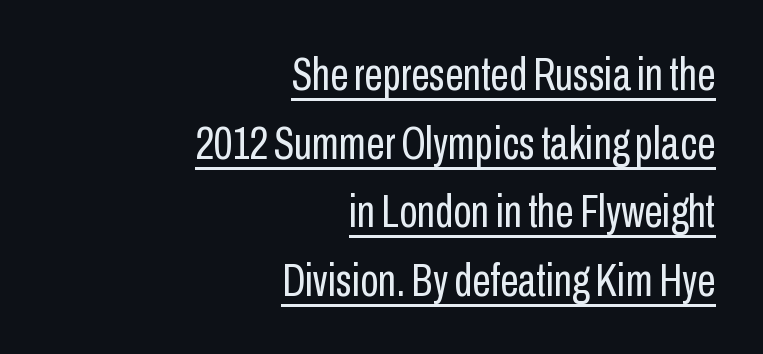
{"serif": "no", "italic": "no", "bold": "no", "weight": "regular", "width": "condensed", "stroke_contrast": "low", "x_height": "medium", "monospaced": "no", "underline": "yes", "align": "right", "line_spacing": "normal", "line_spacing_ratio": 1.46, "letter_spacing": "normal", "letter_spacing_em": 0.0, "glyph_px": 47}
